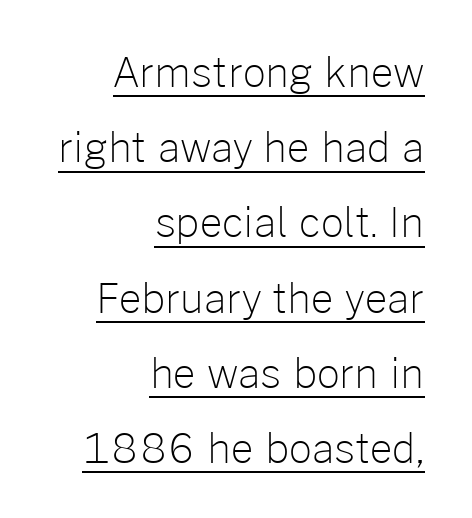
The image shows 40 px light sans-serif type, upright; set right-aligned, line spacing 1.88x, normal letter spacing, underlined; low stroke contrast and a medium x-height.
